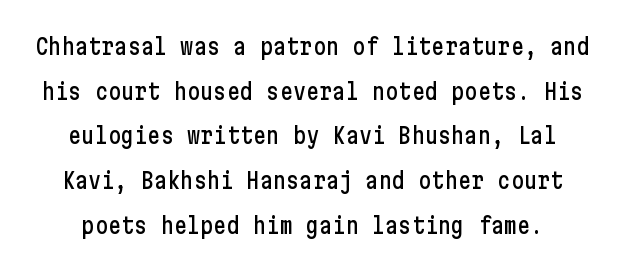
Each row of text sits above clean, open space. You could call the tracking neutral — neither tight nor loose. Horizontal bands of white between lines are thick stripes. If you drew a line through each stem, it would be perfectly vertical.
